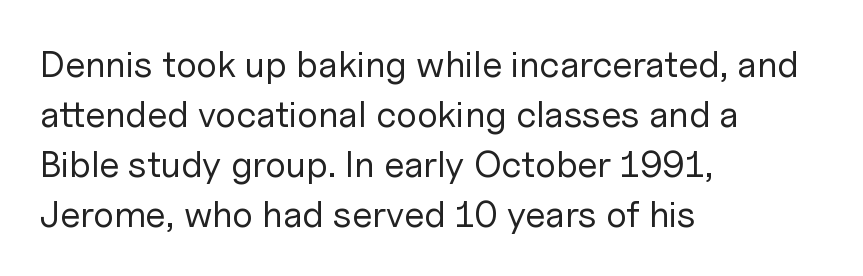
This sample uses plain, unmodified letter spacing. A typesetter would label this face a sans. Any mark beneath the type? The region is blank. Each letter keeps its own natural width here, so spacing adapts to shape.
